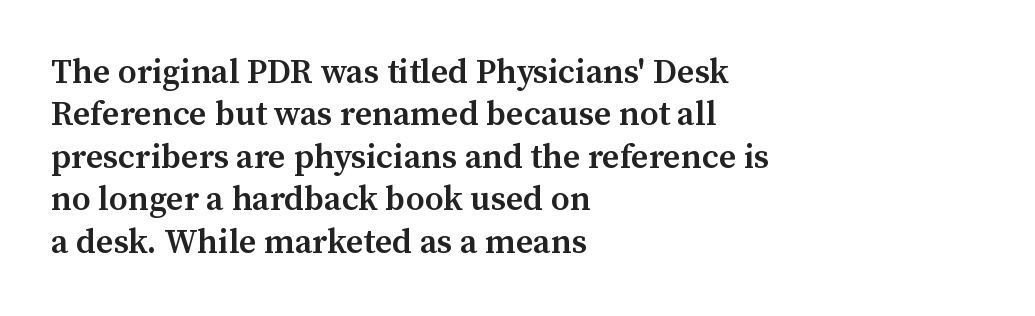
Leading: standard. You can tell from the footed stems that serif type was used. Type without underlining. Line starts are locked; line ends wander. The passage shown is typed in a proportional face where columns would drift.
